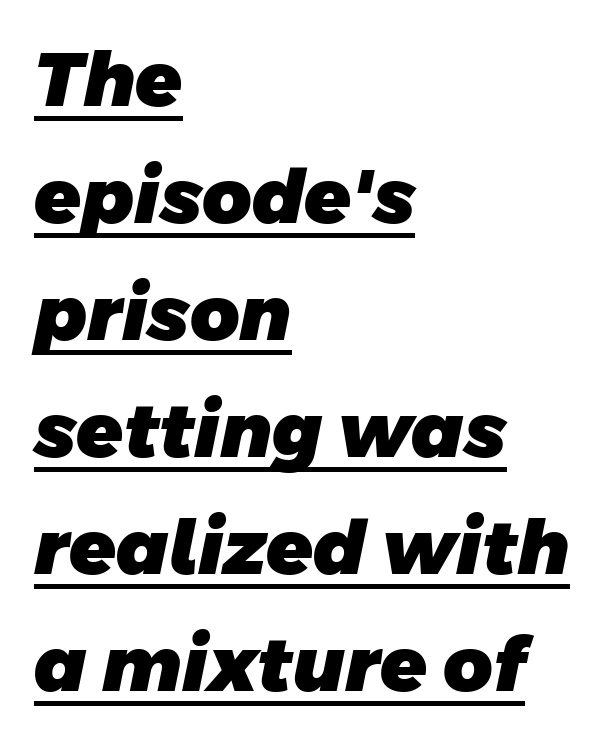
The image shows 76 px heavy sans-serif type; set left-aligned, normal line spacing (1.54x), normal letter spacing, underlined; low stroke contrast and a large x-height.
